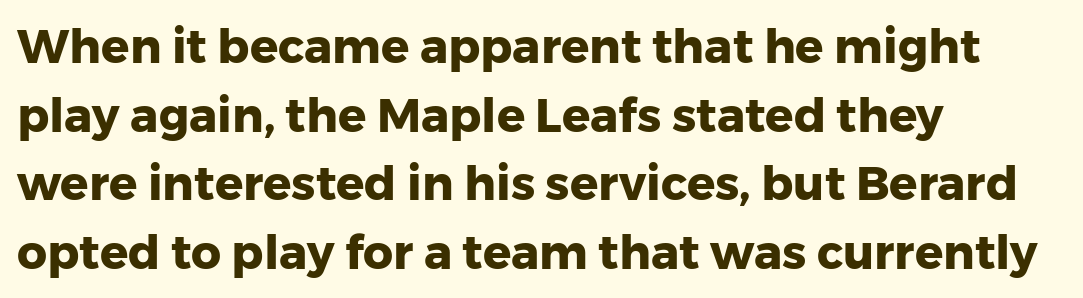
These lines stack with their left ends in a neat column. How are the letters spaced? Ordinarily, with no added tracking. One glance says typical: line gaps are just what's usual. Nobody drew a line under any word here.
